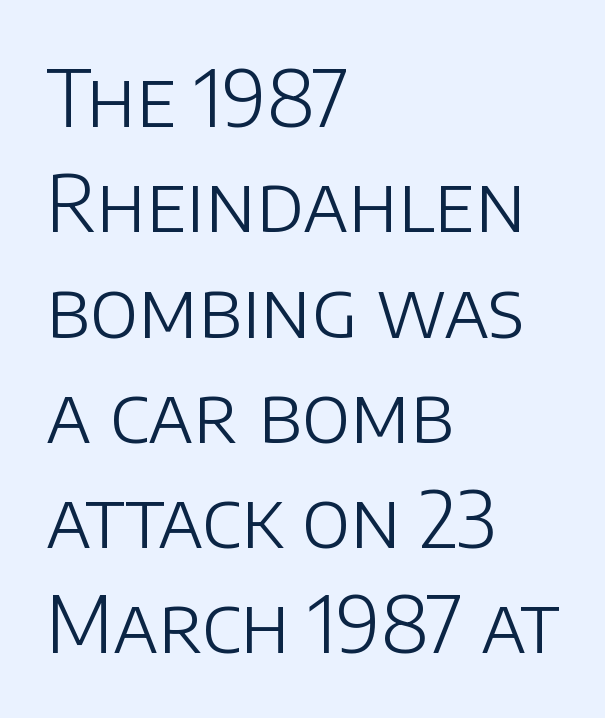
{"serif": "no", "italic": "no", "bold": "no", "weight": "light", "width": "normal", "stroke_contrast": "low", "x_height": "large", "monospaced": "no", "underline": "no", "align": "left", "line_spacing": "normal", "line_spacing_ratio": 1.35, "letter_spacing": "normal", "letter_spacing_em": 0.0, "glyph_px": 78}
